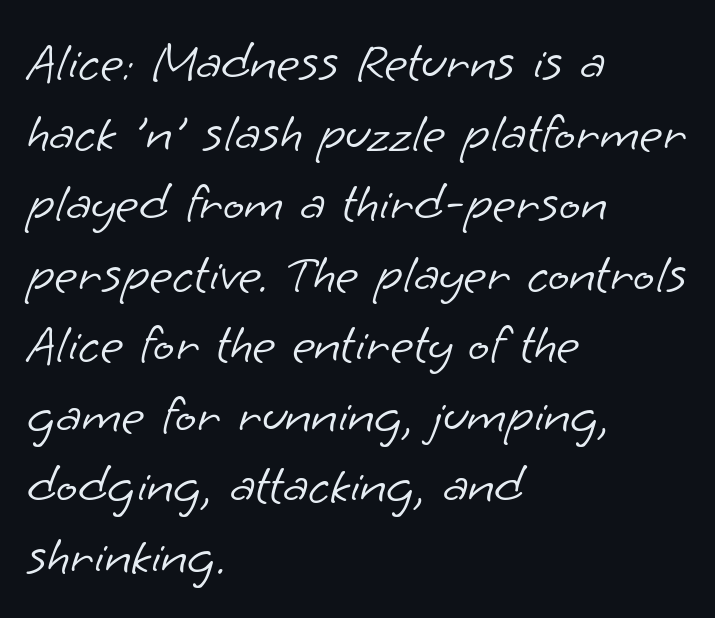
{"serif": "no", "bold": "no", "weight": "light", "width": "normal", "stroke_contrast": "low", "x_height": "small", "monospaced": "no", "underline": "no", "align": "left", "line_spacing": "normal", "line_spacing_ratio": 1.26, "letter_spacing": "normal", "letter_spacing_em": 0.0, "glyph_px": 56}
